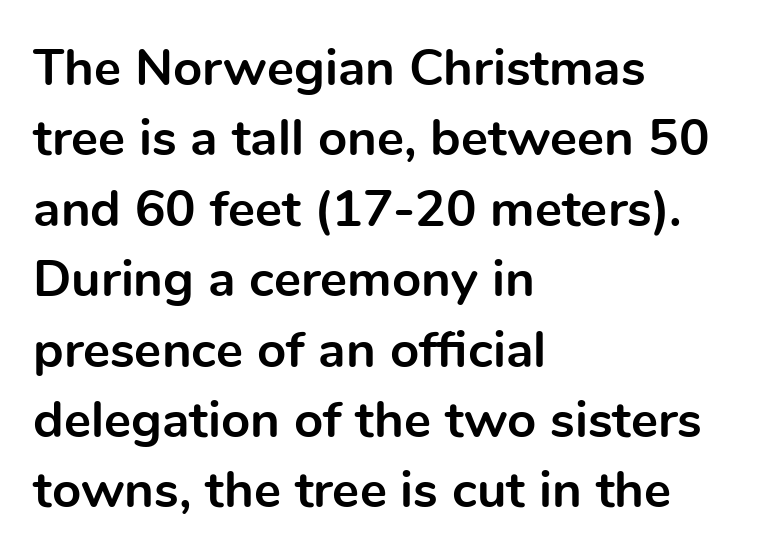
The typesetter chose a ragged-right arrangement here. The text was rendered using a sans face with plain stroke endings. Looks like regular typesetting: each glyph gets only the width it needs. Vertically, the passage feels balanced, rows spaced as you'd expect. Caption: bold face, heavy strokes.
